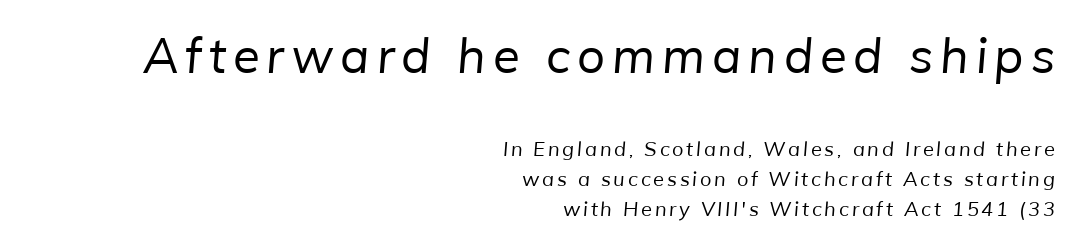
{"serif": "no", "bold": "no", "weight": "regular", "width": "normal", "stroke_contrast": "low", "x_height": "medium", "monospaced": "no", "underline": "no", "align": "right", "line_spacing": "normal", "line_spacing_ratio": 1.49, "larger_block": "first", "size_ratio": 2.45, "glyph_px": 49}
